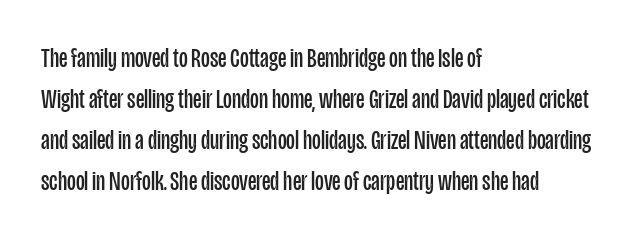
{"italic": "no", "bold": "no", "underline": "no", "align": "left", "line_spacing": "normal", "line_spacing_ratio": 1.52, "letter_spacing": "normal", "letter_spacing_em": 0.0, "glyph_px": 27}
